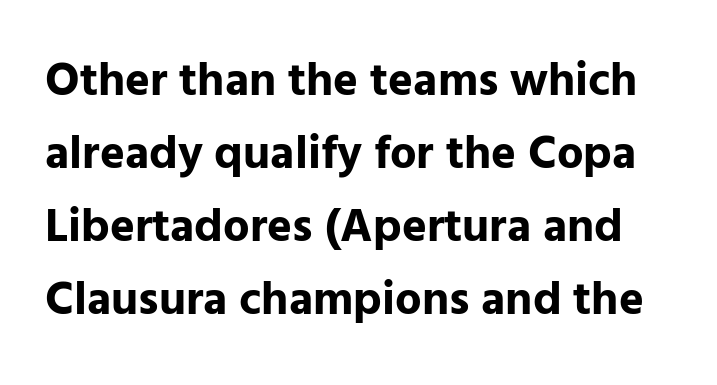
{"serif": "no", "italic": "no", "bold": "yes", "weight": "bold", "width": "normal", "stroke_contrast": "low", "x_height": "medium", "monospaced": "no", "underline": "no", "line_spacing": "normal", "line_spacing_ratio": 1.55, "letter_spacing": "normal", "letter_spacing_em": 0.0, "glyph_px": 47}
